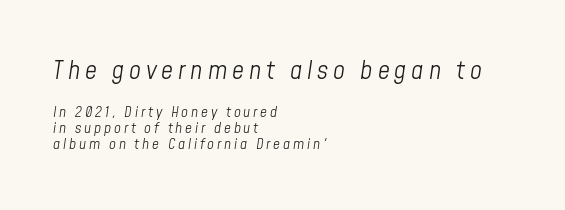
Rendered with sloped, italic letterforms. Caption: face not bold, strokes unweighted. Closely set lines give the paragraph a compact silhouette. Which of the two is more prominent by size? The first, at the top.
